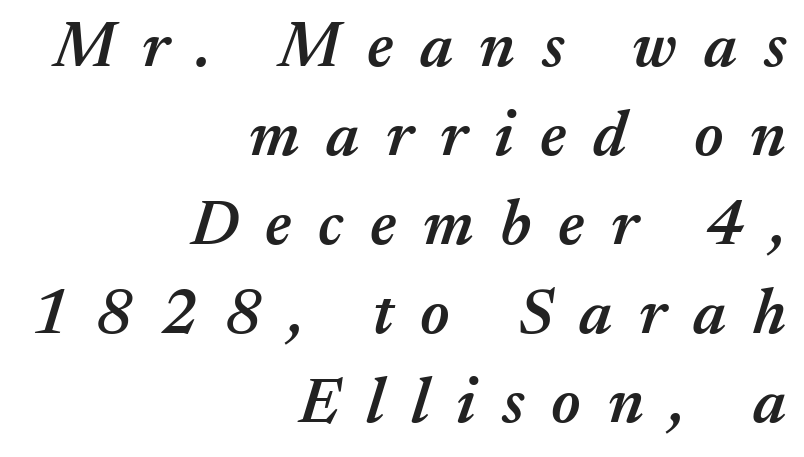
The text carries the slant typical of an italic or oblique font. Does the leading feel generous? No, just average. Does the copy run flush right? Yes — the right margin is perfectly even. Heft: intermediate — a semibold. Is this a fixed-width face? No — the glyphs have proportional, varying widths. Spacing between characters has been opened up far beyond the box default.
